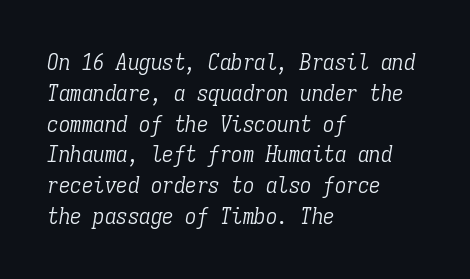
Q: Is the text bold? A: No.
Q: Is the text italic (slanted)? A: Yes, it leans right by about 9 degrees.
Q: Is the text underlined? A: No.
Q: How is the paragraph aligned? A: Left-aligned.
Q: Is the spacing between letters normal or unusually wide? A: Normal.
Q: Is the spacing between lines tight, normal or loose? A: Normal.
